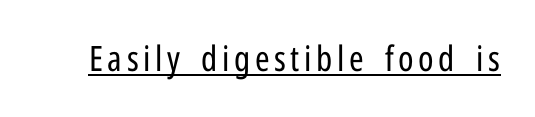
A typesetter would mark this as roman, not italic. Stroke mass is kept to a normal reading level or below. Underlined type. This sample uses a sans-serif face. Here the designer chose a conventional face with non-uniform glyph widths.
